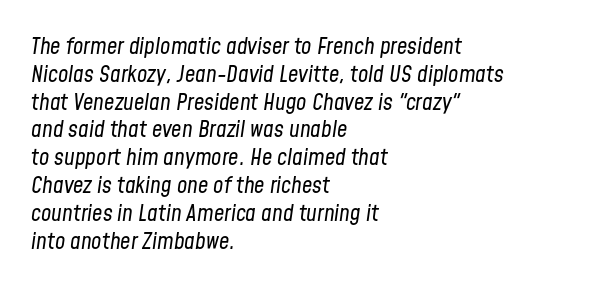
The image shows 23 px text type, italic (leaning right); set left-aligned, line spacing 1.21x, normal letter spacing, not underlined.
